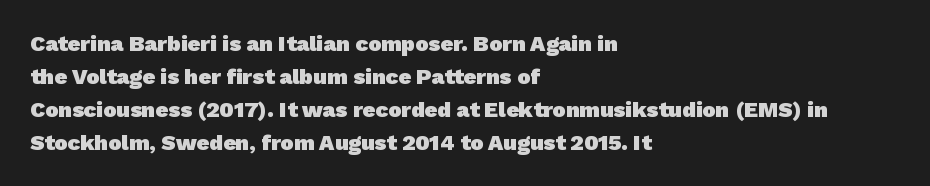
The image shows 22 px bold type; set left-aligned, normal line spacing (1.5x), normal letter spacing, not underlined.
